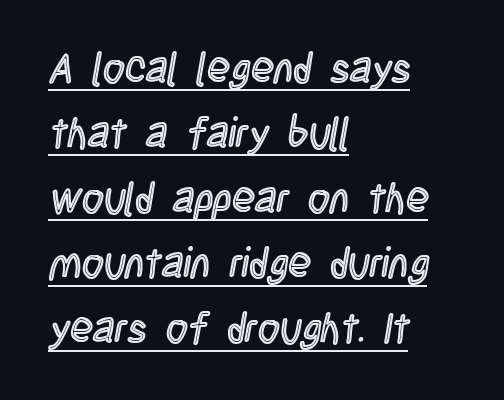
Q: Is the text italic (slanted)? A: Yes.
Q: Is the text underlined? A: Yes.
Q: How is the paragraph aligned? A: Left-aligned.
Q: Is the spacing between letters normal or unusually wide? A: Normal.
Q: Is the spacing between lines tight, normal or loose? A: Normal.
Q: Width (condensed, normal, or wide)? A: Condensed.
Q: x-height? A: Large.
Q: Monospaced? A: No.
